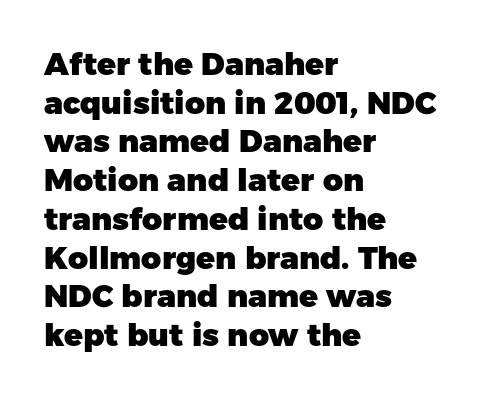
Q: Is the text bold? A: Yes.
Q: Is the text italic (slanted)? A: No, it is upright.
Q: Is the typeface a serif or a sans-serif typeface? A: Sans-serif.
Q: Is the text underlined? A: No.
Q: How is the paragraph aligned? A: Left-aligned.
Q: Is the spacing between letters normal or unusually wide? A: Normal.
Q: Is the spacing between lines tight, normal or loose? A: Normal.
Q: Width (condensed, normal, or wide)? A: Normal.
Q: Stroke contrast? A: Low.
Q: x-height? A: Medium.
Q: Monospaced? A: No.
